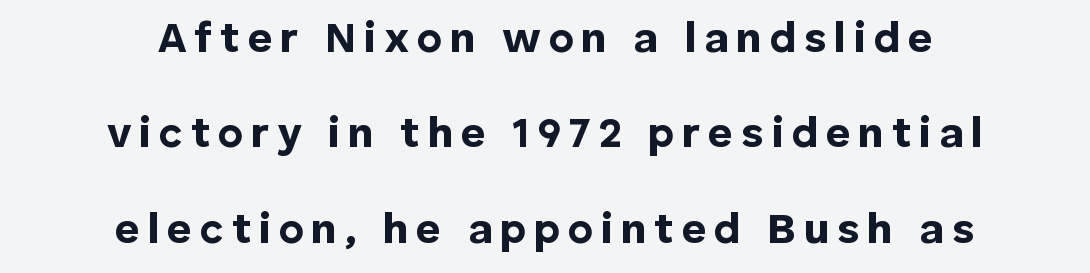
{"serif": "no", "italic": "no", "bold": "yes", "weight": "bold", "width": "normal", "stroke_contrast": "low", "x_height": "medium", "monospaced": "no", "underline": "no", "align": "center", "line_spacing": "loose", "line_spacing_ratio": 2.22, "glyph_px": 43}
